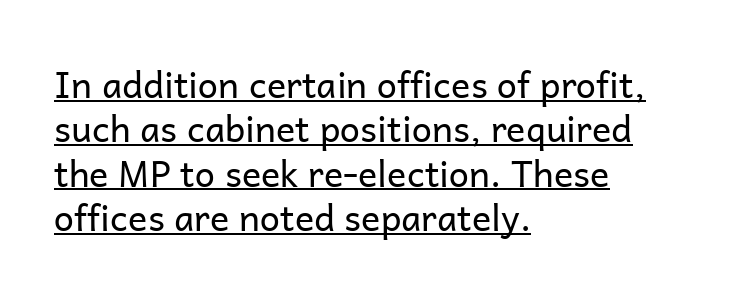
The image shows 36 px regular-weight sans-serif type, upright; set left-aligned, line spacing 1.23x, normal letter spacing, underlined; low stroke contrast and a medium x-height.
